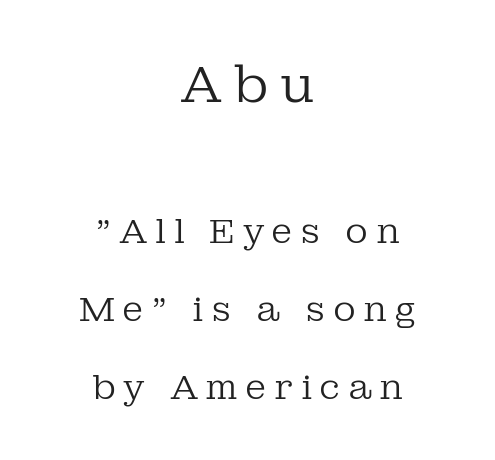
{"serif": "yes", "italic": "no", "bold": "no", "weight": "regular", "width": "normal", "stroke_contrast": "low", "x_height": "medium", "monospaced": "no", "underline": "no", "align": "center", "line_spacing": "loose", "line_spacing_ratio": 2.23, "letter_spacing": "wide", "letter_spacing_em": 0.21, "larger_block": "first", "size_ratio": 1.49, "glyph_px": 52}
